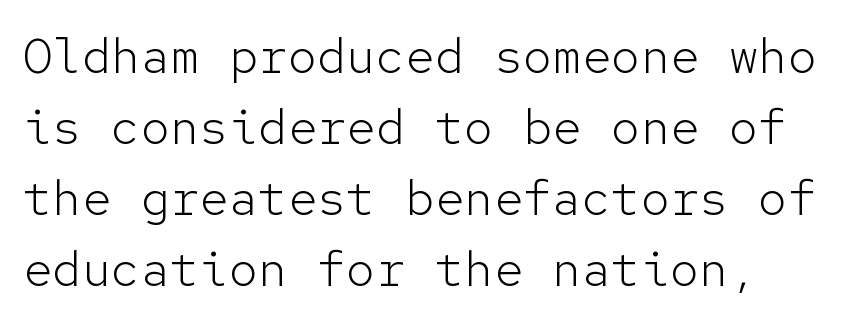
Q: Is the text bold? A: No.
Q: Is the text italic (slanted)? A: No, it is upright.
Q: Is the typeface a serif or a sans-serif typeface? A: Sans-serif.
Q: Is the text underlined? A: No.
Q: Is the spacing between letters normal or unusually wide? A: Normal.
Q: Is the spacing between lines tight, normal or loose? A: Normal.
Q: Width (condensed, normal, or wide)? A: Normal.
Q: Stroke contrast? A: Low.
Q: x-height? A: Medium.
Q: Monospaced? A: Yes.
